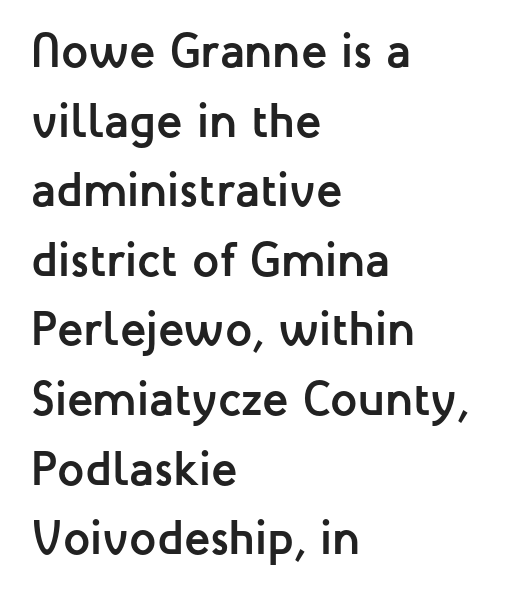
{"serif": "no", "italic": "no", "bold": "yes", "weight": "semibold", "width": "normal", "stroke_contrast": "low", "x_height": "medium", "monospaced": "no", "underline": "no", "align": "left", "line_spacing": "normal", "line_spacing_ratio": 1.45, "letter_spacing": "normal", "letter_spacing_em": 0.0, "glyph_px": 48}
